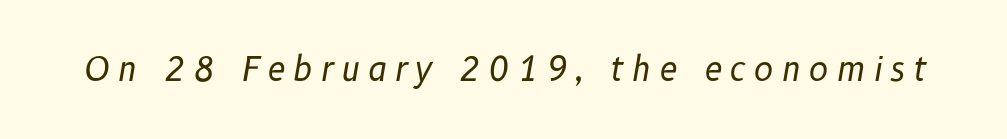
The image shows 33 px regular-weight type, italic (leaning right); set unusually wide letter spacing (+0.23 em), not underlined; low stroke contrast and a medium x-height.
